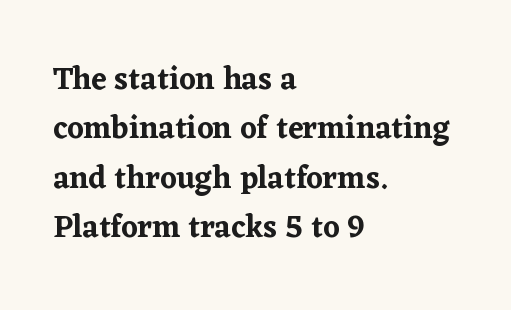
{"serif": "yes", "italic": "no", "width": "normal", "stroke_contrast": "low", "x_height": "medium", "monospaced": "no", "underline": "no", "align": "left", "line_spacing": "normal", "line_spacing_ratio": 1.59, "letter_spacing": "normal", "letter_spacing_em": 0.0, "glyph_px": 31}
